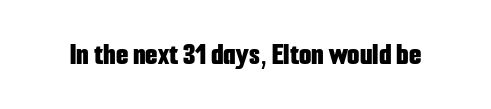
{"serif": "no", "italic": "no", "bold": "yes", "weight": "bold", "width": "condensed", "stroke_contrast": "low", "x_height": "medium", "monospaced": "no", "underline": "no", "letter_spacing": "normal", "letter_spacing_em": 0.0, "glyph_px": 32}
